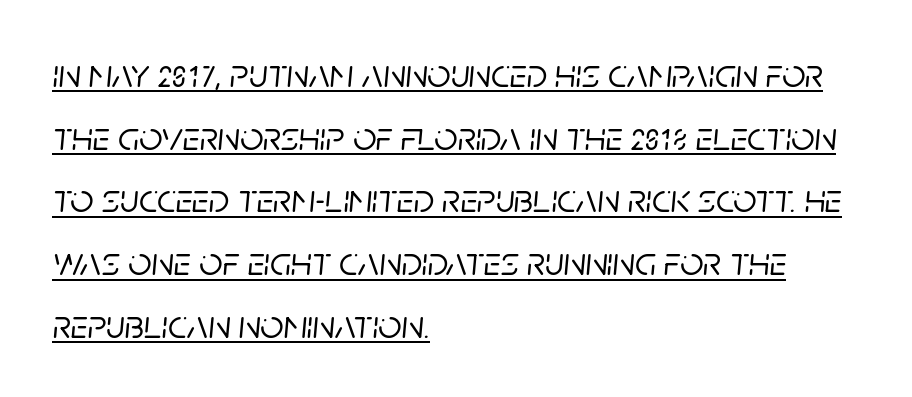
{"italic": "yes", "lean": "right", "slant_degrees": 5, "width": "normal", "stroke_contrast": "low", "x_height": "large", "monospaced": "no", "underline": "yes", "align": "left", "line_spacing": "normal", "line_spacing_ratio": 1.53, "letter_spacing": "normal", "letter_spacing_em": 0.0, "glyph_px": 41}
